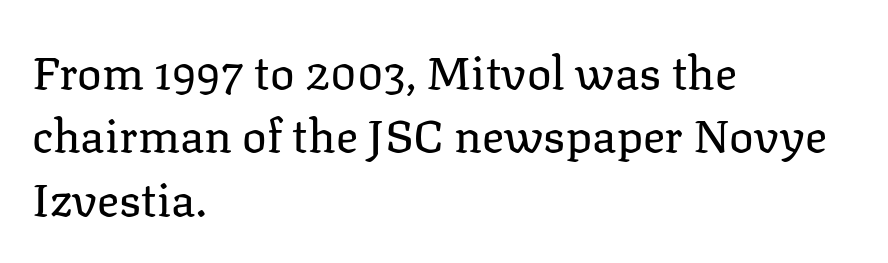
Each new line begins a customary step beneath the previous one. In CSS terms this would be text-align: left. Check where the strokes stop: tiny serifs finish them off. Do the characters align in a grid? No, the font is proportional.
